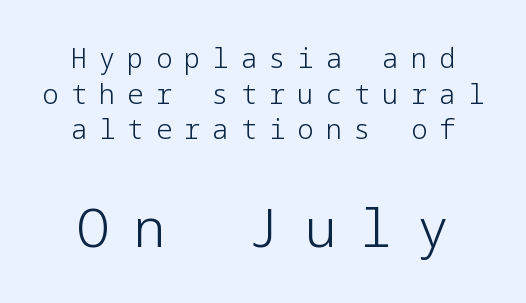
The image shows 54 px light sans-serif type, upright; set normal line spacing (1.32x), unusually wide letter spacing (+0.45 em), not underlined; the second (bottom) block is 2.0x larger; low stroke contrast and a medium x-height.
